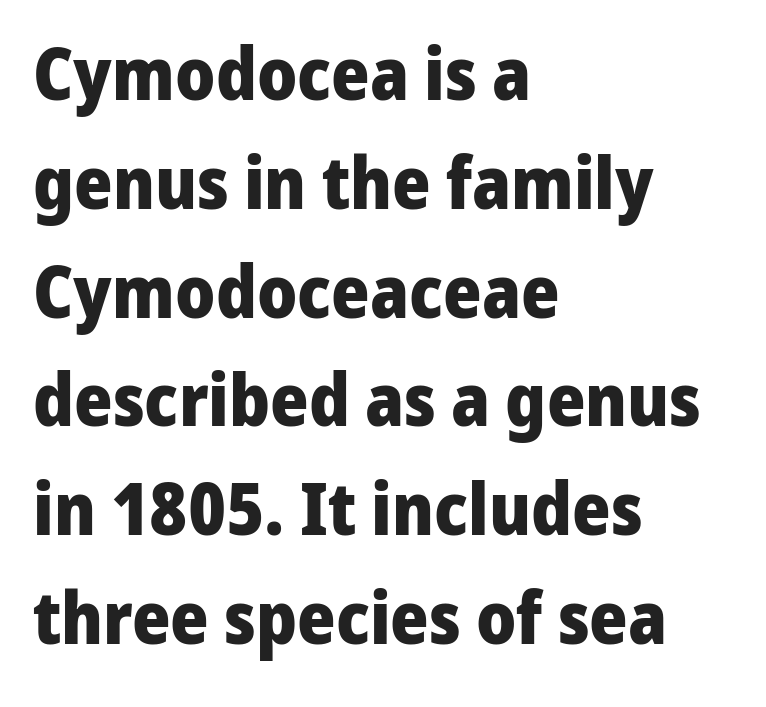
Students, this is bold: see how much ink each stroke carries. One-word summary of the alignment: left. Honestly, the row spacing looks completely unremarkable. Varying glyph widths throughout — classic text-font behaviour. Check the space under the baseline: it is left empty.
